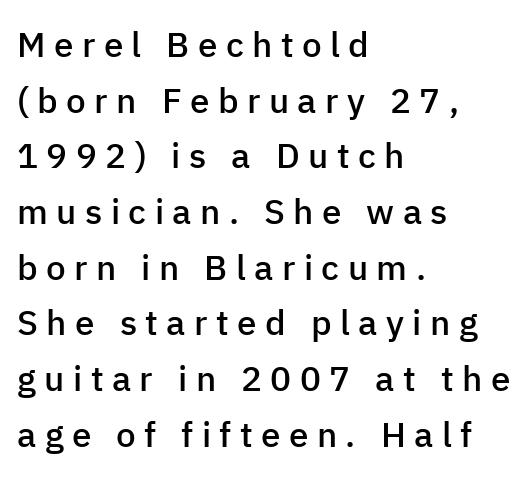
The image shows 35 px semibold sans-serif type, upright; set left-aligned, normal line spacing (1.59x), unusually wide letter spacing (+0.24 em), not underlined; low stroke contrast and a medium x-height.
